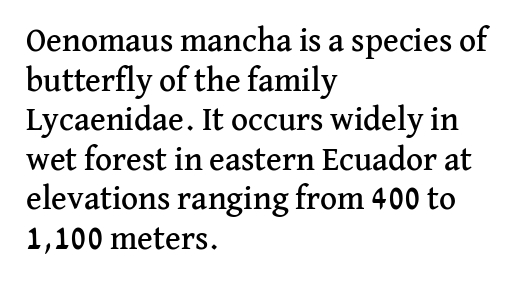
Tracking value appears to be zero — textbook default spacing. Quick note: not italic, upright. Classification — serif. Any mark beneath the type? The region is blank. This sample has the flowing, uneven cadence of proportional lettering. Short and long lines alike share a common starting point at left.
